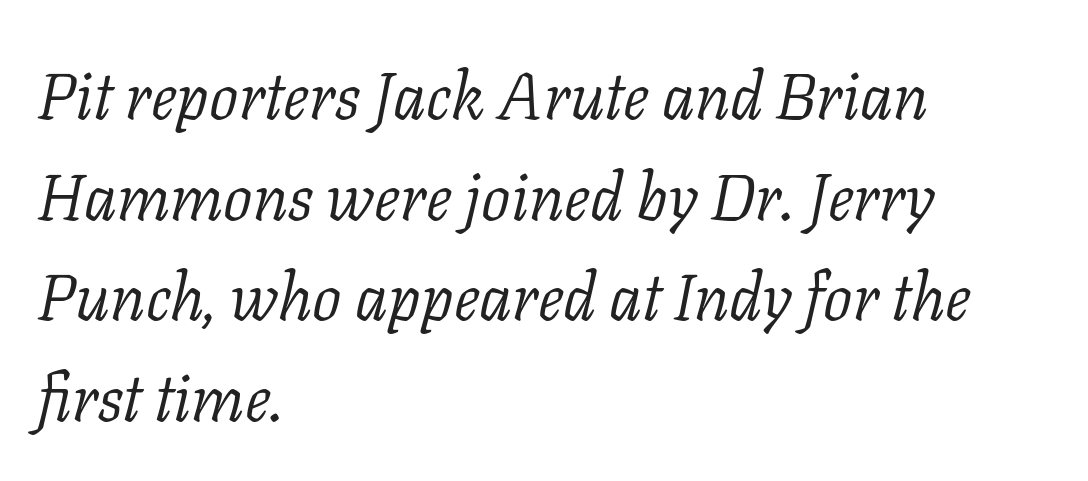
Q: Is the text bold? A: No.
Q: Is the text italic (slanted)? A: Yes, it leans right by about 11 degrees.
Q: Is the typeface a serif or a sans-serif typeface? A: Serif.
Q: Is the text underlined? A: No.
Q: How is the paragraph aligned? A: Left-aligned.
Q: Is the spacing between letters normal or unusually wide? A: Normal.
Q: Is the spacing between lines tight, normal or loose? A: Normal.
Q: Width (condensed, normal, or wide)? A: Normal.
Q: Stroke contrast? A: Low.
Q: x-height? A: Medium.
Q: Monospaced? A: No.
